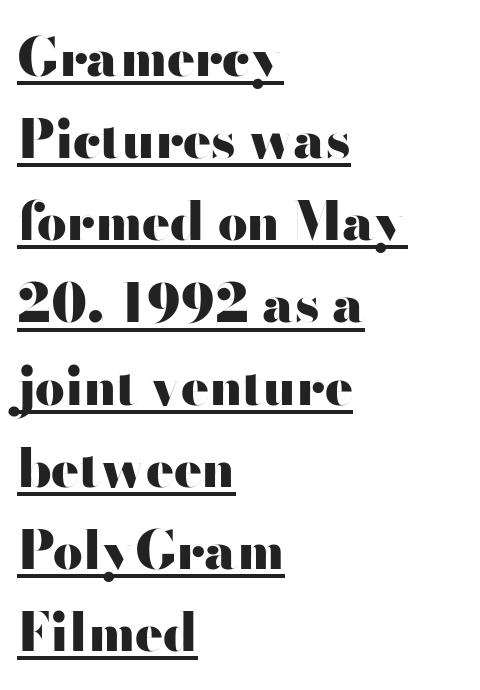
Students, observe the line beneath the letters — that is underlining. The typesetting leans heavy: a genuine bold. Rows of type keep a routine distance in the vertical direction.
